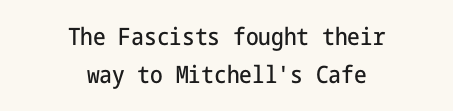
Q: Is the text italic (slanted)? A: No, it is upright.
Q: Is the text underlined? A: No.
Q: How is the paragraph aligned? A: Centered.
Q: Is the spacing between letters normal or unusually wide? A: Normal.
Q: Is the spacing between lines tight, normal or loose? A: Normal.
